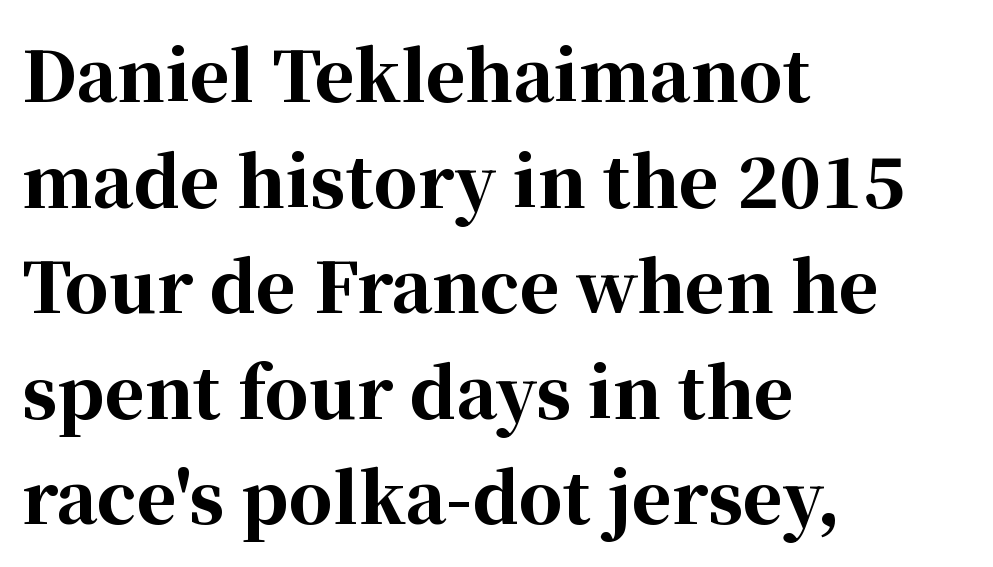
{"serif": "yes", "italic": "no", "bold": "yes", "weight": "bold", "width": "normal", "stroke_contrast": "high", "x_height": "medium", "monospaced": "no", "underline": "no", "align": "left", "line_spacing": "normal", "line_spacing_ratio": 1.53, "letter_spacing": "normal", "letter_spacing_em": 0.0, "glyph_px": 69}
